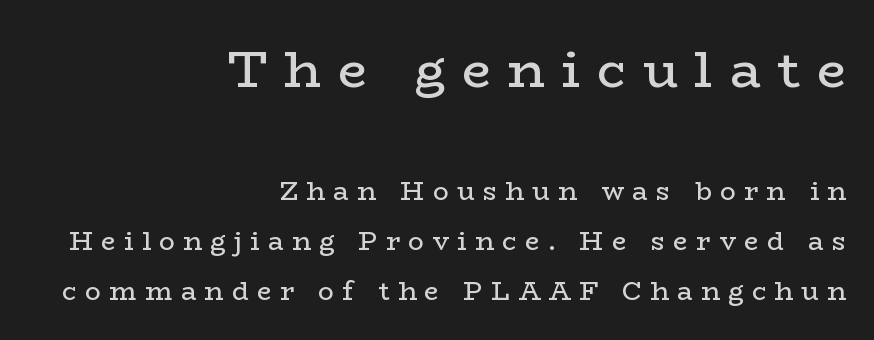
Q: Is the text bold? A: No.
Q: Is the text italic (slanted)? A: No, it is upright.
Q: Is the typeface a serif or a sans-serif typeface? A: Serif.
Q: Is the text underlined? A: No.
Q: How is the paragraph aligned? A: Right-aligned.
Q: Is the spacing between letters normal or unusually wide? A: Unusually wide.
Q: Is the spacing between lines tight, normal or loose? A: Loose.
Q: Which block of text is set in a larger size, the first (top) or the second (bottom)? A: The first (top) one.
Q: Width (condensed, normal, or wide)? A: Wide.
Q: Stroke contrast? A: Low.
Q: x-height? A: Medium.
Q: Monospaced? A: No.
